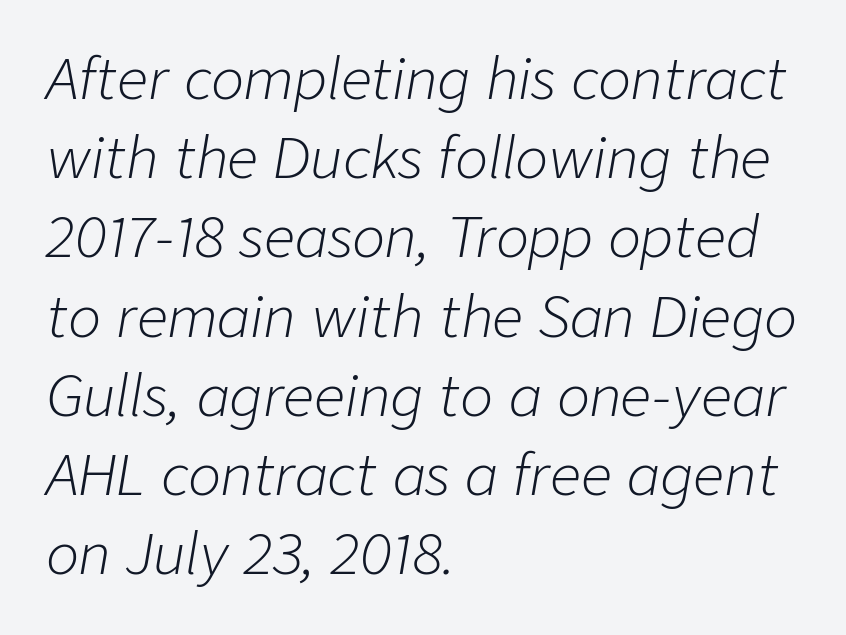
Q: Is the text bold? A: No.
Q: Is the text italic (slanted)? A: Yes, it leans right by about 9 degrees.
Q: Is the text underlined? A: No.
Q: How is the paragraph aligned? A: Left-aligned.
Q: Is the spacing between letters normal or unusually wide? A: Normal.
Q: Is the spacing between lines tight, normal or loose? A: Normal.
Q: Width (condensed, normal, or wide)? A: Normal.
Q: Stroke contrast? A: Low.
Q: x-height? A: Medium.
Q: Monospaced? A: No.
